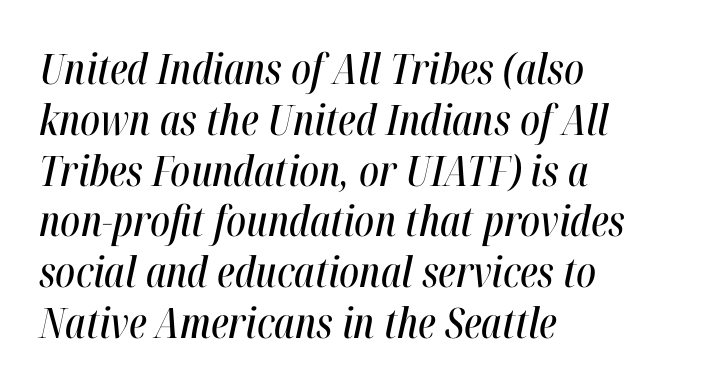
Q: Is the text italic (slanted)? A: Yes, it leans right by about 12 degrees.
Q: Is the text underlined? A: No.
Q: How is the paragraph aligned? A: Left-aligned.
Q: Is the spacing between letters normal or unusually wide? A: Normal.
Q: Width (condensed, normal, or wide)? A: Condensed.
Q: Stroke contrast? A: High.
Q: x-height? A: Medium.
Q: Monospaced? A: No.
